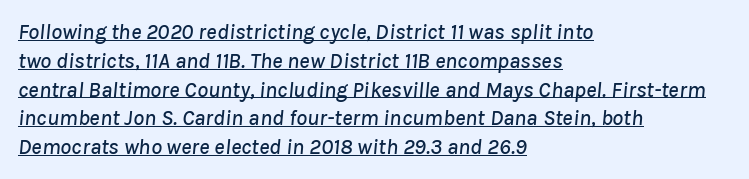
The image shows 22 px text type, italic (leaning right); set left-aligned, normal line spacing (1.31x), normal letter spacing, underlined.
